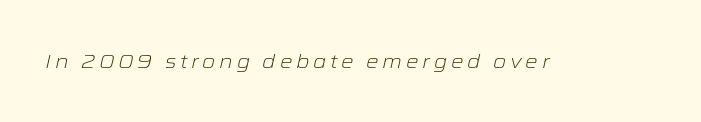
Q: Is the text bold? A: No.
Q: Is the text italic (slanted)? A: Yes, it leans right by about 12 degrees.
Q: Is the text underlined? A: No.
